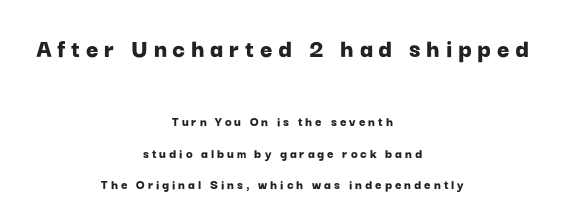
Is there any slant? The stems are plumb. Every letter is thick-stroked: bold, no question. Is the block centered? Yes — each line is placed symmetrically about the middle. Reading top to bottom, the characters get smaller at the block break. A typesetter would call this leading open, well beyond the default.
